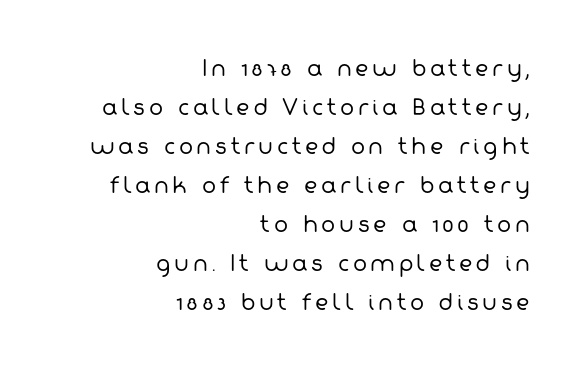
{"bold": "no", "underline": "no", "align": "right", "line_spacing_ratio": 1.86, "glyph_px": 21}
